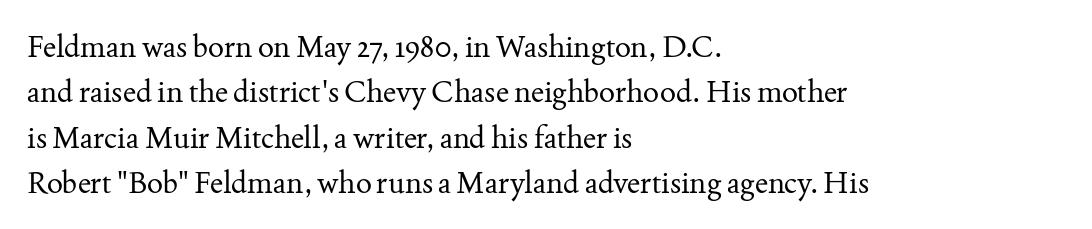
Q: Is the text bold? A: No.
Q: Is the text italic (slanted)? A: No, it is upright.
Q: Is the typeface a serif or a sans-serif typeface? A: Serif.
Q: Is the text underlined? A: No.
Q: How is the paragraph aligned? A: Left-aligned.
Q: Is the spacing between letters normal or unusually wide? A: Normal.
Q: Is the spacing between lines tight, normal or loose? A: Normal.
Q: Width (condensed, normal, or wide)? A: Normal.
Q: Stroke contrast? A: Medium.
Q: x-height? A: Small.
Q: Monospaced? A: No.
